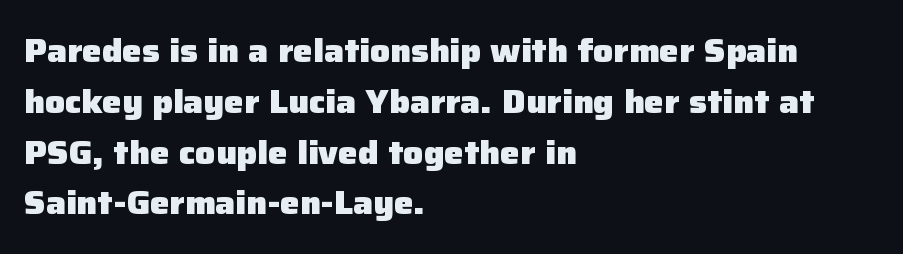
Q: Is the text bold? A: Yes.
Q: Is the text italic (slanted)? A: No, it is upright.
Q: Is the typeface a serif or a sans-serif typeface? A: Sans-serif.
Q: Is the text underlined? A: No.
Q: How is the paragraph aligned? A: Left-aligned.
Q: Is the spacing between letters normal or unusually wide? A: Normal.
Q: Is the spacing between lines tight, normal or loose? A: Normal.
Q: Width (condensed, normal, or wide)? A: Normal.
Q: Stroke contrast? A: Low.
Q: x-height? A: Medium.
Q: Monospaced? A: No.
